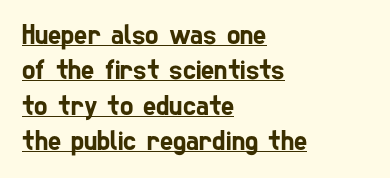
A typesetter would call this proportional, since set widths differ per character. This rendering employs a face without finishing strokes, i.e., a sans-serif. Does a line run under the words? Yes, clearly. Horizontal bands of white between lines are of average thickness. The line texture is even and compact thanks to regular tracking.
